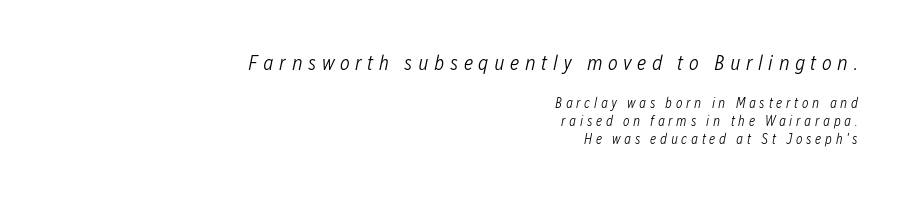
The image shows 21 px text type, italic (leaning right); set right-aligned, normal line spacing (1.28x), unusually wide letter spacing (+0.26 em), not underlined; the first (top) block is 1.5x larger.
